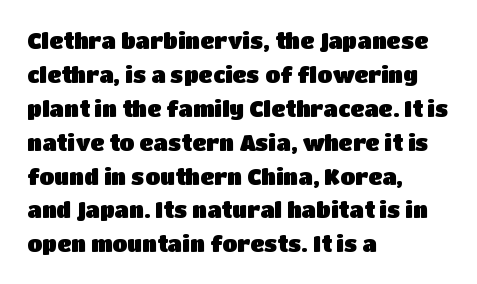
Q: Is the text italic (slanted)? A: No, it is upright.
Q: Is the text underlined? A: No.
Q: How is the paragraph aligned? A: Left-aligned.
Q: Is the spacing between letters normal or unusually wide? A: Normal.
Q: Is the spacing between lines tight, normal or loose? A: Normal.
